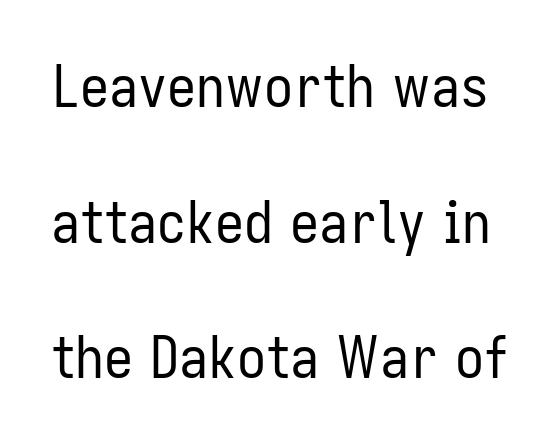
The space between consecutive lines is lavish. The face used here is proportionally spaced, like ordinary book or web type. Compared with a typical body face, this is equally light or lighter still. This sample uses plain, unmodified letter spacing. You can tell from the bare stems that sans-serif type was used. Nobody drew a line under any word here.
